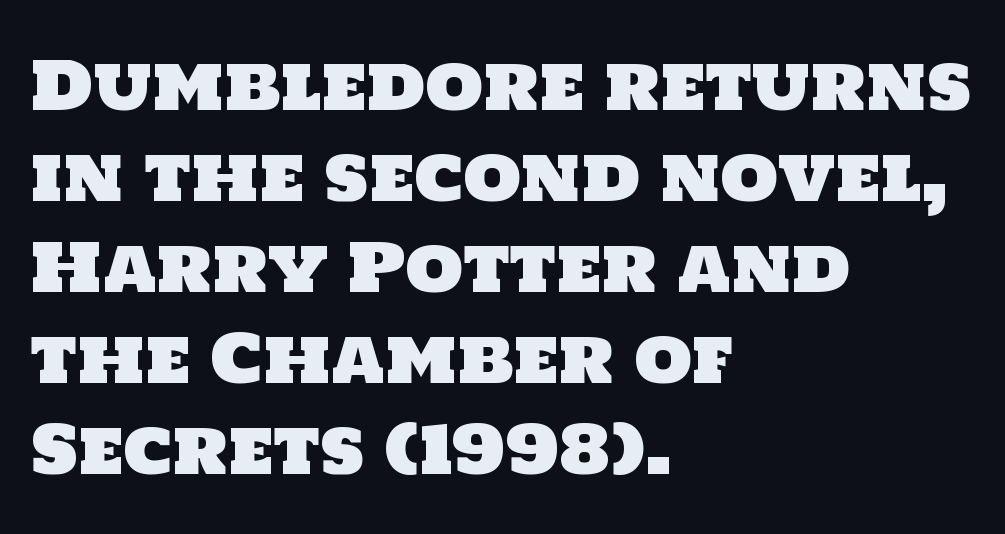
The image shows 66 px sans-serif type; set left-aligned, normal line spacing (1.38x), normal letter spacing, not underlined; low stroke contrast and a large x-height.
